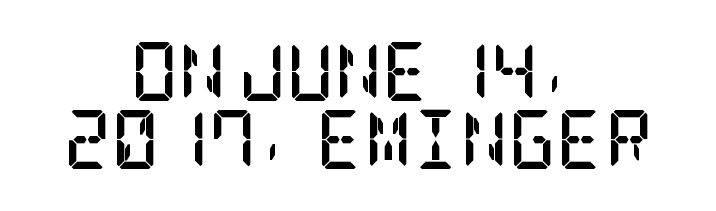
Q: Is the text bold? A: Yes.
Q: Is the text italic (slanted)? A: No, it is upright.
Q: Is the typeface a serif or a sans-serif typeface? A: Serif.
Q: Is the text underlined? A: No.
Q: How is the paragraph aligned? A: Centered.
Q: Is the spacing between letters normal or unusually wide? A: Normal.
Q: Is the spacing between lines tight, normal or loose? A: Tight.
Q: Width (condensed, normal, or wide)? A: Condensed.
Q: Stroke contrast? A: Low.
Q: x-height? A: Large.
